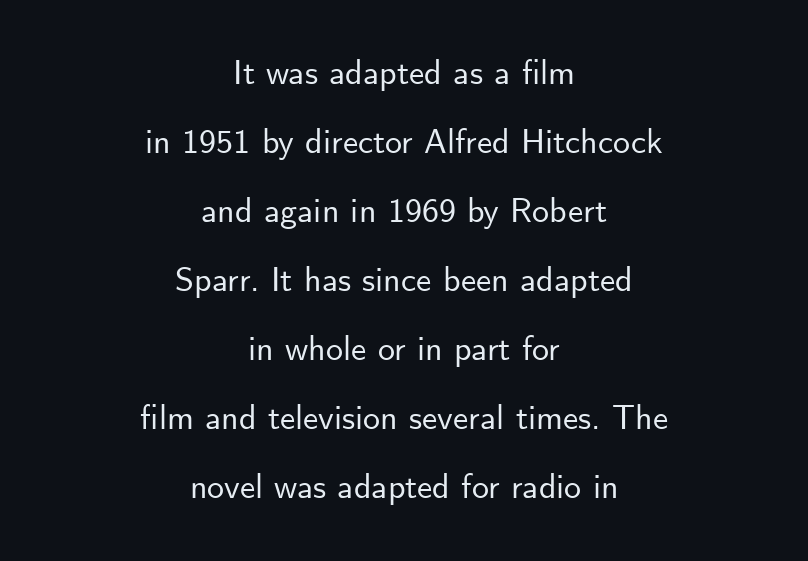
Observe the absence of serifs on each vertical stroke in this sample. The letterforms sit shoulder to shoulder at normal distance. The lettering stays uniformly vertical, giving the passage a roman look. Quick note: underline off. The rendering uses natural spacing where letterforms have individual widths. The paragraph shown floats in the horizontal middle.
